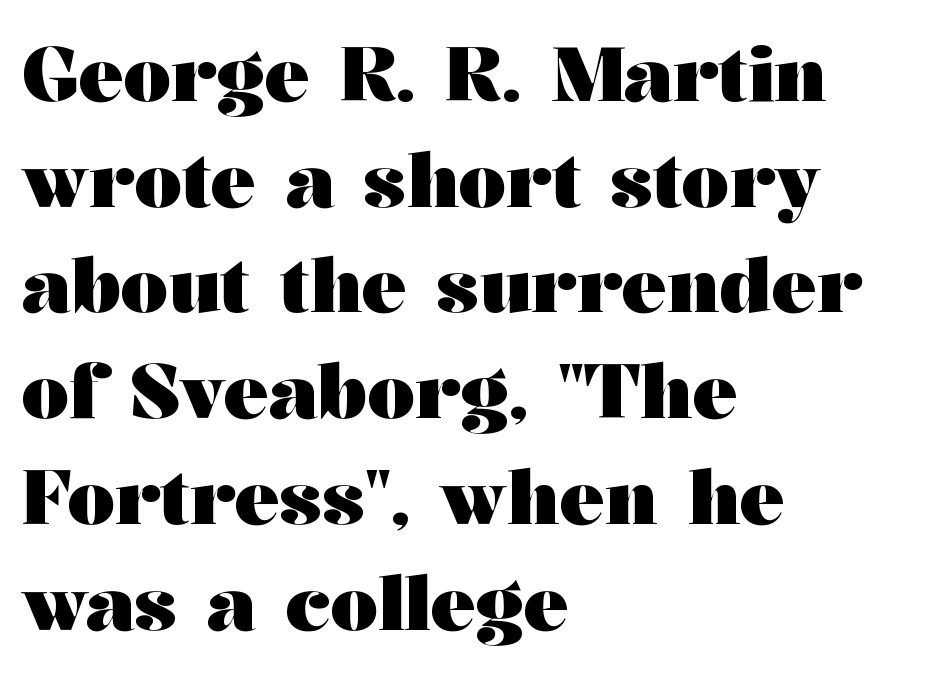
The image shows 75 px heavy, wide serif type, upright; set left-aligned, normal line spacing (1.41x), normal letter spacing, not underlined; medium stroke contrast and a medium x-height.
